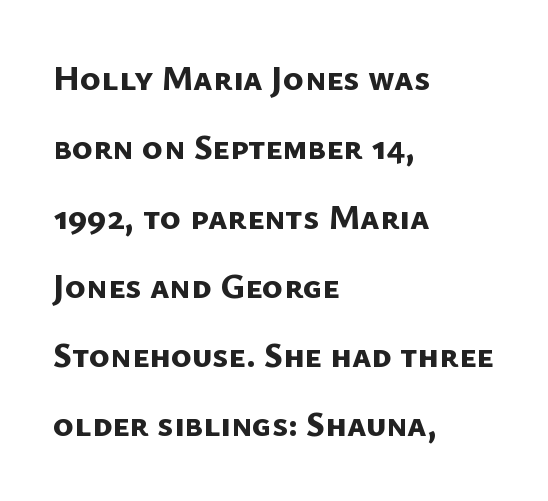
Q: Is the text bold? A: Yes.
Q: Is the typeface a serif or a sans-serif typeface? A: Sans-serif.
Q: Is the text underlined? A: No.
Q: How is the paragraph aligned? A: Left-aligned.
Q: Is the spacing between letters normal or unusually wide? A: Normal.
Q: Is the spacing between lines tight, normal or loose? A: Loose.
Q: Width (condensed, normal, or wide)? A: Normal.
Q: Stroke contrast? A: Low.
Q: x-height? A: Medium.
Q: Monospaced? A: No.
